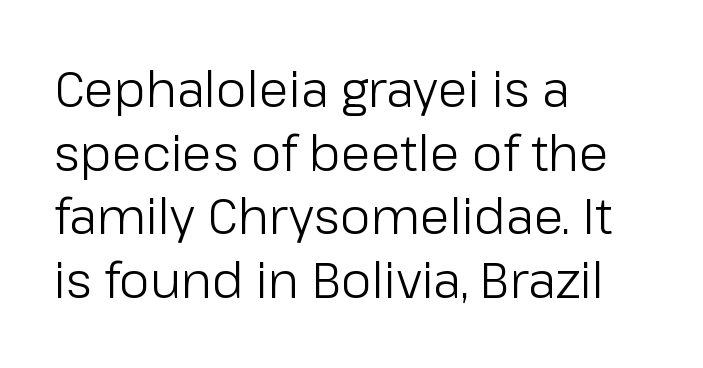
The image shows 49 px light sans-serif type, upright; set left-aligned, normal line spacing (1.3x), normal letter spacing, not underlined; low stroke contrast and a medium x-height.
